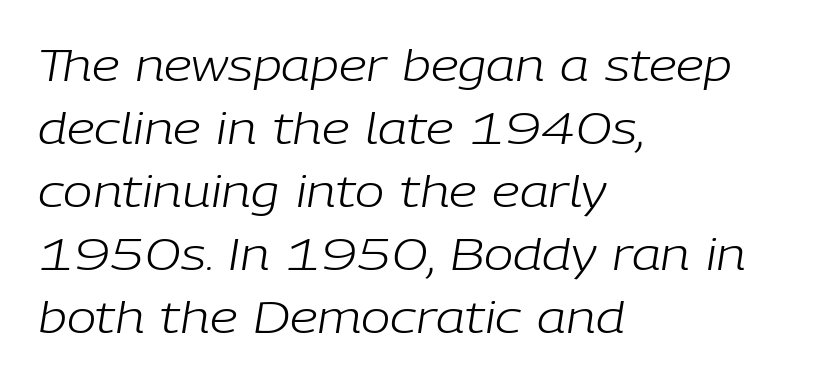
Q: Is the text bold? A: No.
Q: Is the text italic (slanted)? A: Yes, it leans right by about 9 degrees.
Q: Is the text underlined? A: No.
Q: How is the paragraph aligned? A: Left-aligned.
Q: Is the spacing between letters normal or unusually wide? A: Normal.
Q: Is the spacing between lines tight, normal or loose? A: Normal.
Q: Width (condensed, normal, or wide)? A: Normal.
Q: Stroke contrast? A: Low.
Q: x-height? A: Medium.
Q: Monospaced? A: No.
